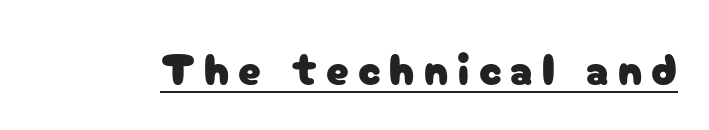
The image shows 45 px sans-serif type, upright; set unusually wide letter spacing (+0.2 em), underlined; low stroke contrast and a medium x-height.
